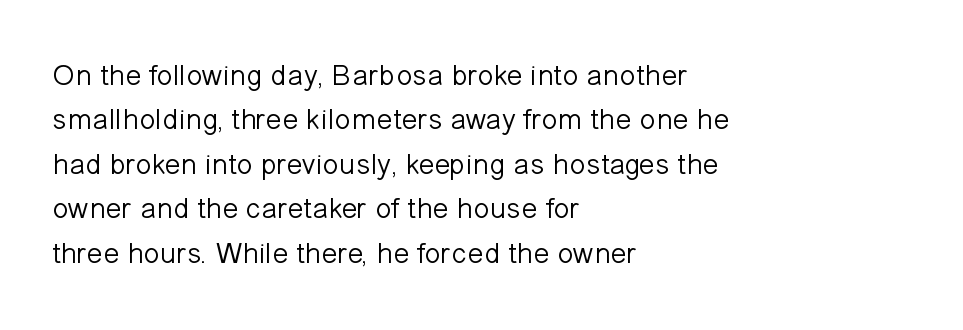
Check where the strokes stop: nothing finishes them off — pure sans. The rag falls on the right side of this text block. Posture: straight, roman, zero tilt. Bold? No — there's no thickening of the strokes. Each letter keeps its own natural width here, so spacing adapts to shape.
